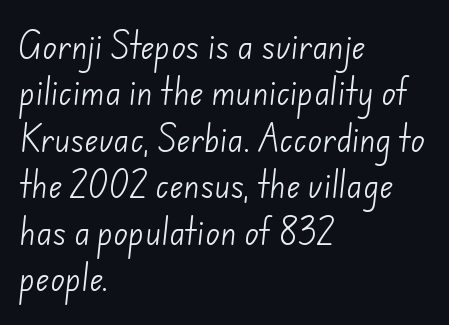
The image shows 30 px light sans-serif type; set left-aligned, normal line spacing (1.55x), normal letter spacing, not underlined; low stroke contrast and a small x-height.
